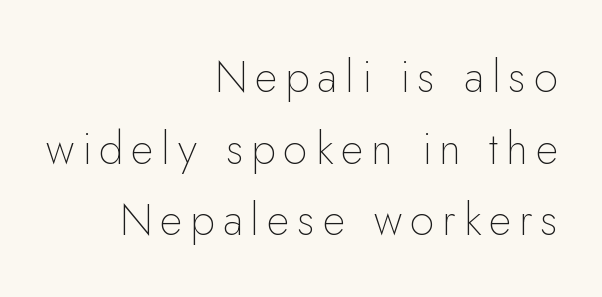
Q: Is the text bold? A: No.
Q: Is the text italic (slanted)? A: No, it is upright.
Q: Is the typeface a serif or a sans-serif typeface? A: Sans-serif.
Q: Is the text underlined? A: No.
Q: How is the paragraph aligned? A: Right-aligned.
Q: Is the spacing between lines tight, normal or loose? A: Normal.
Q: Width (condensed, normal, or wide)? A: Normal.
Q: Stroke contrast? A: Low.
Q: x-height? A: Small.
Q: Monospaced? A: No.
